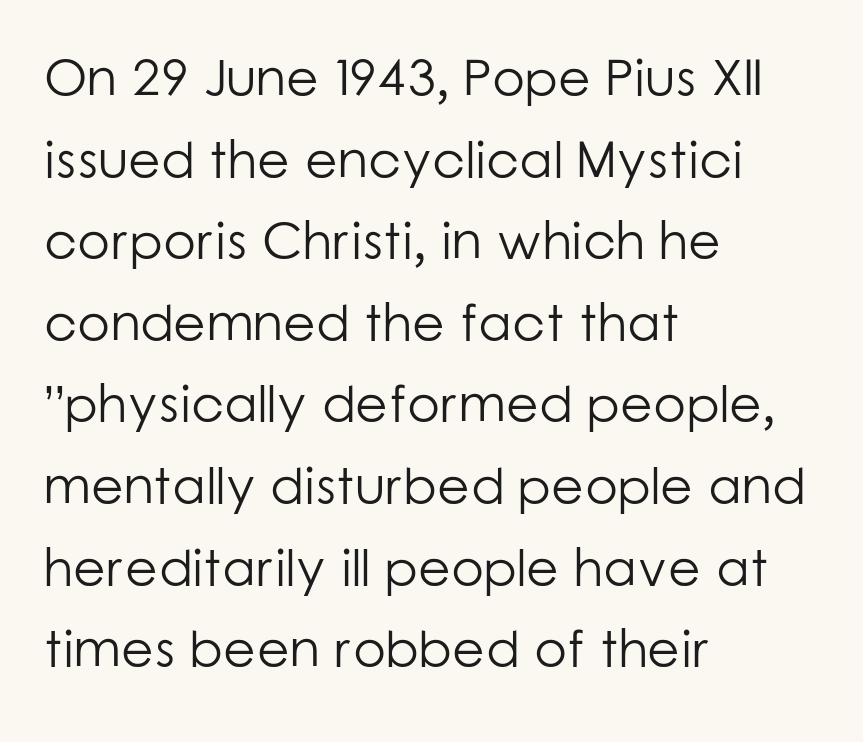
Heft: none added — not bold. Horizontally, the lines are justified to the leading edge only. Caption: standard tracking, unaltered. Typographically, this falls in the sans-serif category. Looks like regular typesetting: each glyph gets only the width it needs.
